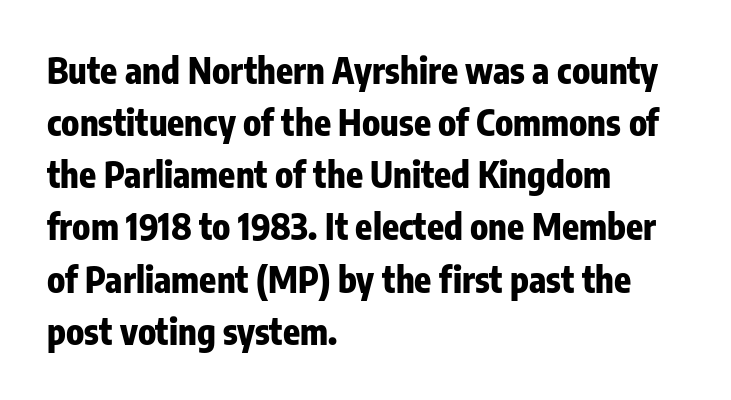
The leading is moderate, giving the passage an even texture. Serif or sans? Sans — the stroke terminals are bare. The gaps between neighbouring characters are ordinary and unremarkable. These lines carry a lot of weight — the face is fully bold. Which margin do the lines hug? The left one — the right edge is uneven. Characters remain perfectly vertical along every line.
